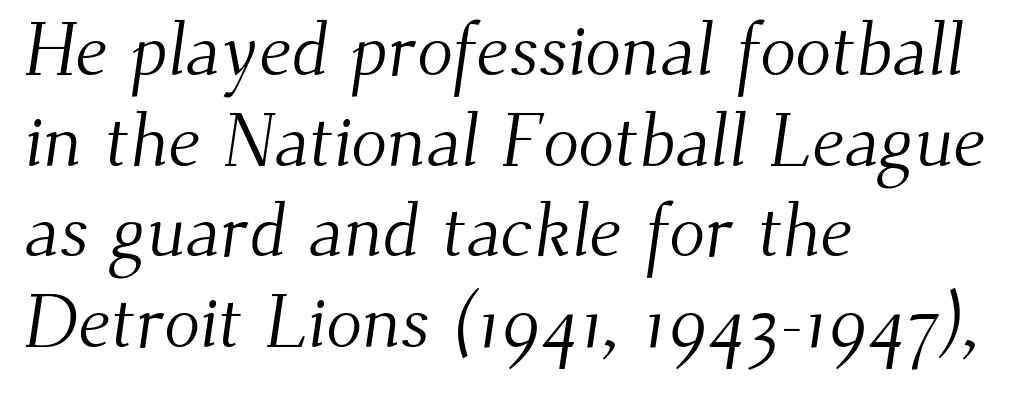
Rule under the text: the space is simply empty. Stroke terminals: seriffed. In terms of letterspacing, this is plain default setting. No heavy texture on the line: the type isn't bold.
